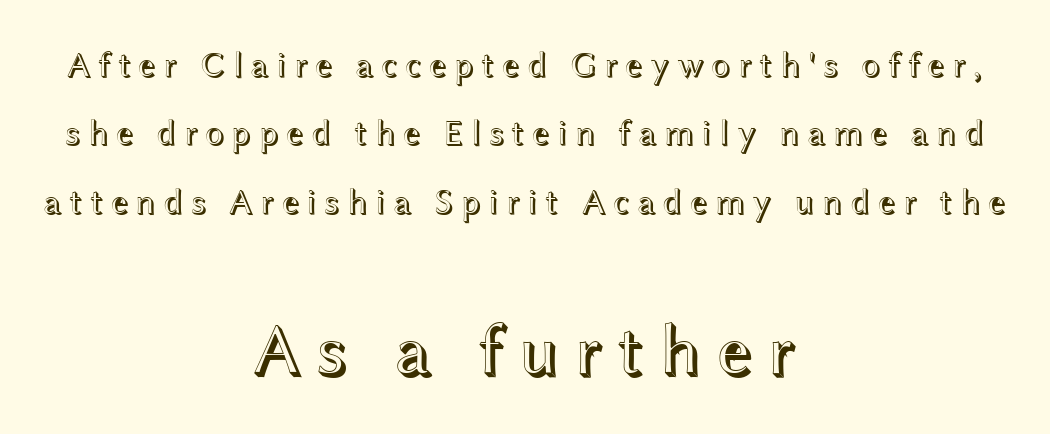
Q: Is the text italic (slanted)? A: No, it is upright.
Q: Is the text underlined? A: No.
Q: How is the paragraph aligned? A: Centered.
Q: Is the spacing between lines tight, normal or loose? A: Loose.
Q: Which block of text is set in a larger size, the first (top) or the second (bottom)? A: The second (bottom) one.
Q: Width (condensed, normal, or wide)? A: Wide.
Q: x-height? A: Medium.
Q: Monospaced? A: No.
